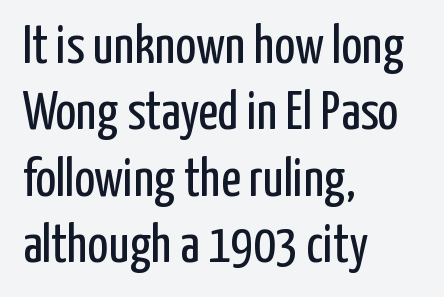
{"serif": "no", "italic": "no", "bold": "no", "weight": "regular", "width": "condensed", "stroke_contrast": "low", "x_height": "medium", "monospaced": "no", "underline": "no", "align": "left", "line_spacing_ratio": 1.23, "letter_spacing": "normal", "letter_spacing_em": 0.0, "glyph_px": 54}
